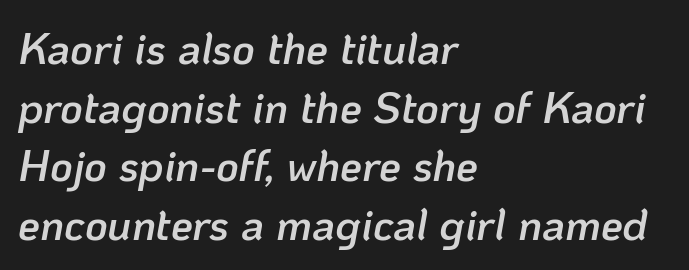
The rendering uses a semibold face; strokes are thickened but not to full bold. You could not count columns in this text — the font is proportionally spaced. Looking at the ascenders, they clearly lean. The horizontal fit of the characters is conventional and even. Quick note: underline off. The passage shown stacks its lines at a standard gap.
